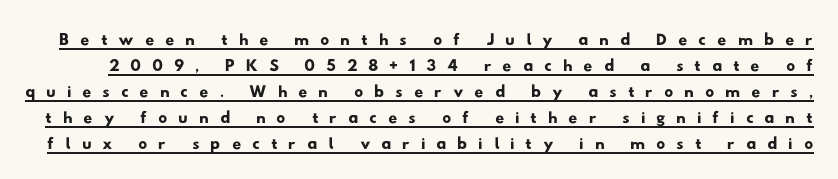
The image shows 25 px text type; set tight line spacing (1.04x), unusually wide letter spacing (+0.43 em), underlined.
